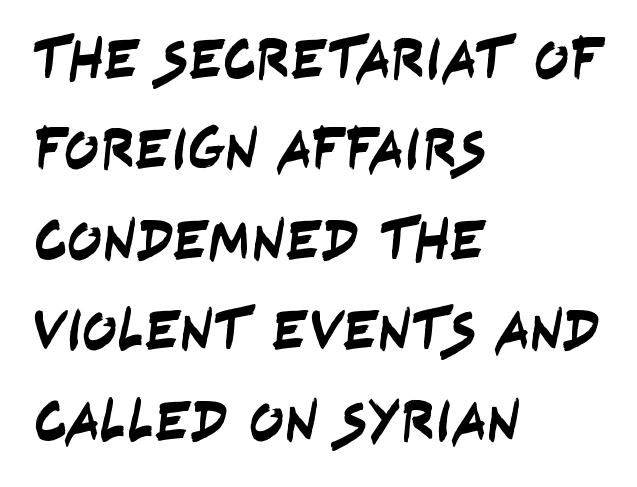
The image shows 58 px condensed sans-serif type; set left-aligned, normal line spacing (1.56x), normal letter spacing, not underlined; low stroke contrast and a large x-height.
